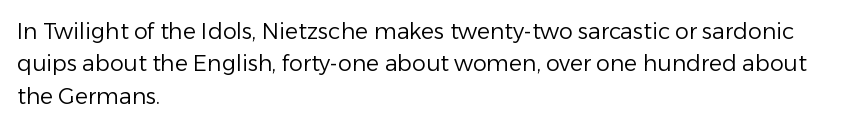
{"italic": "no", "bold": "no", "underline": "no", "align": "left", "line_spacing": "normal", "line_spacing_ratio": 1.47, "letter_spacing": "normal", "letter_spacing_em": 0.0, "glyph_px": 22}
